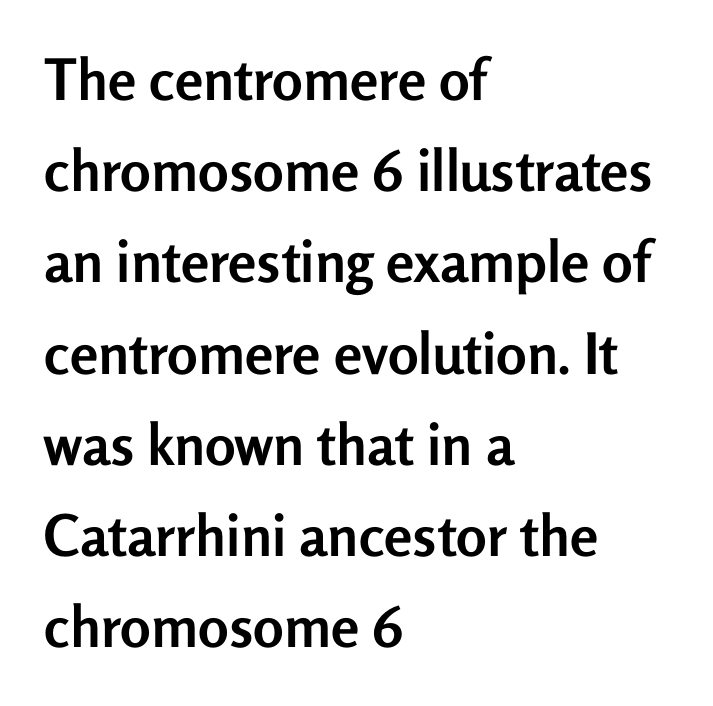
Q: Is the text bold? A: Yes.
Q: Is the text italic (slanted)? A: No, it is upright.
Q: Is the typeface a serif or a sans-serif typeface? A: Sans-serif.
Q: Is the text underlined? A: No.
Q: How is the paragraph aligned? A: Left-aligned.
Q: Is the spacing between letters normal or unusually wide? A: Normal.
Q: Is the spacing between lines tight, normal or loose? A: Normal.
Q: Width (condensed, normal, or wide)? A: Normal.
Q: Stroke contrast? A: Low.
Q: x-height? A: Medium.
Q: Monospaced? A: No.
